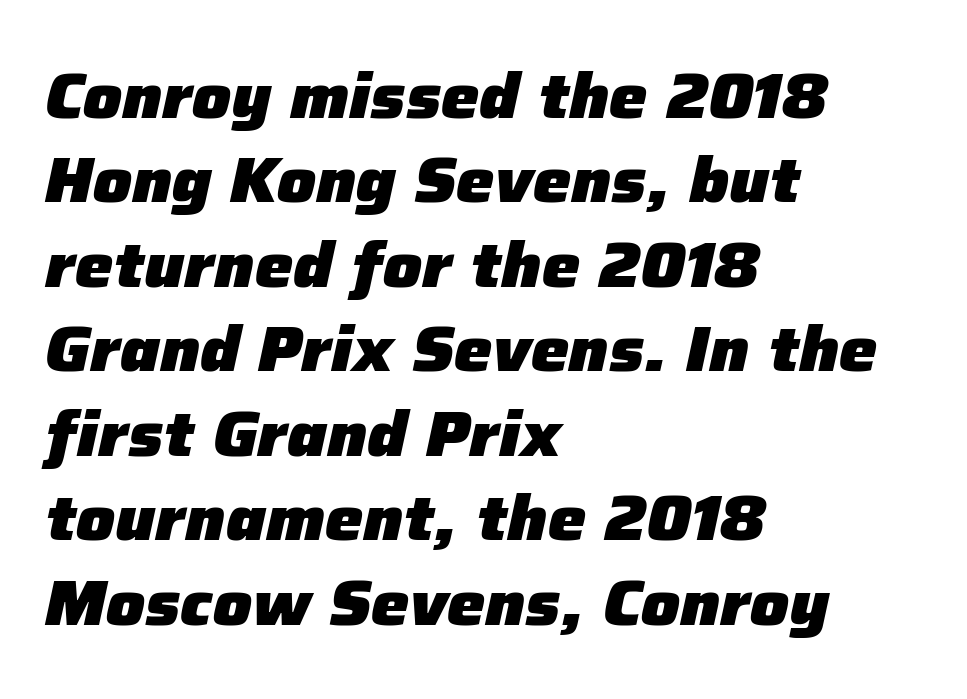
Q: Is the text bold? A: Yes.
Q: Is the text italic (slanted)? A: Yes, it leans right by about 12 degrees.
Q: Is the text underlined? A: No.
Q: How is the paragraph aligned? A: Left-aligned.
Q: Is the spacing between letters normal or unusually wide? A: Normal.
Q: Is the spacing between lines tight, normal or loose? A: Normal.
Q: Width (condensed, normal, or wide)? A: Normal.
Q: Stroke contrast? A: Low.
Q: x-height? A: Medium.
Q: Monospaced? A: No.
